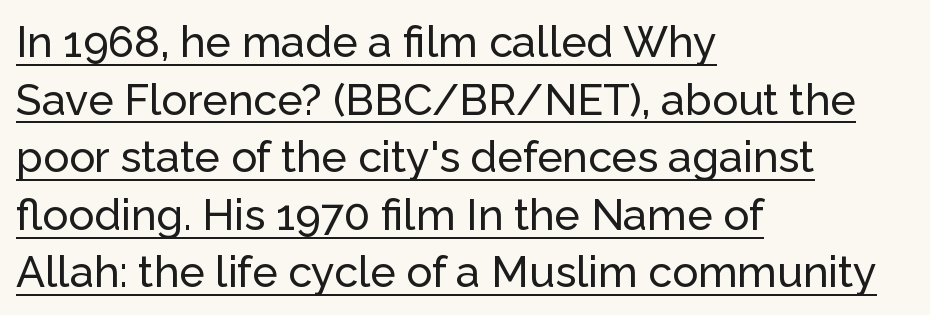
Q: Is the text italic (slanted)? A: No, it is upright.
Q: Is the typeface a serif or a sans-serif typeface? A: Sans-serif.
Q: Is the text underlined? A: Yes.
Q: How is the paragraph aligned? A: Left-aligned.
Q: Is the spacing between letters normal or unusually wide? A: Normal.
Q: Is the spacing between lines tight, normal or loose? A: Normal.
Q: Width (condensed, normal, or wide)? A: Normal.
Q: Stroke contrast? A: Low.
Q: x-height? A: Medium.
Q: Monospaced? A: No.
